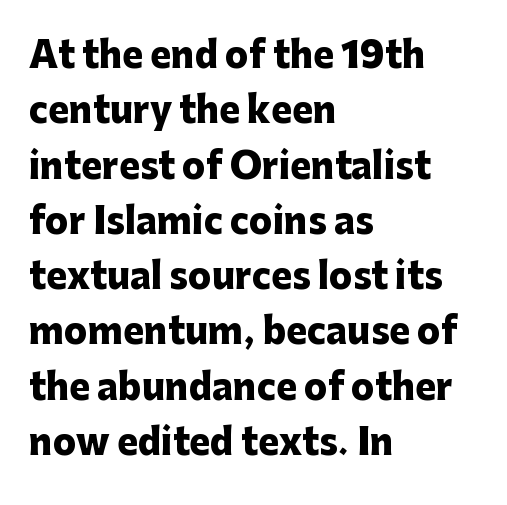
The image shows 35 px heavy sans-serif type, upright; set left-aligned, normal line spacing (1.58x), normal letter spacing, not underlined; low stroke contrast and a medium x-height.
